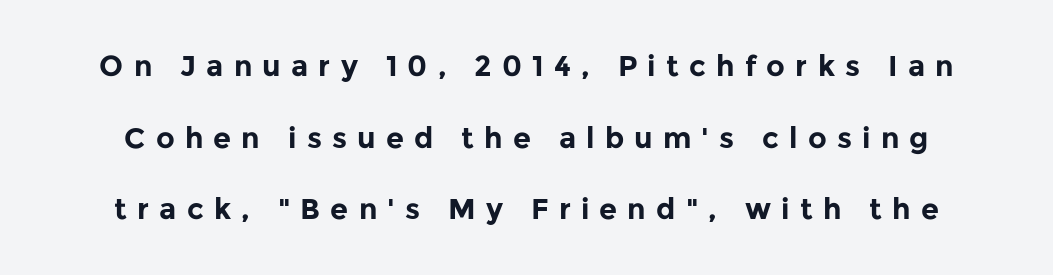
The image shows 29 px bold sans-serif type, upright; set loose line spacing (2.47x), unusually wide letter spacing (+0.35 em), not underlined; low stroke contrast and a medium x-height.
